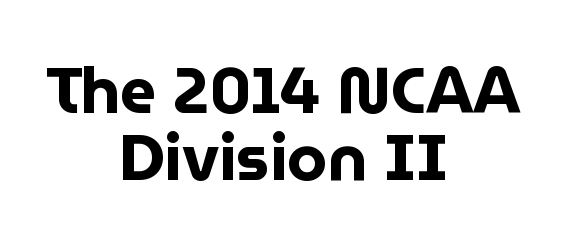
The image shows 64 px bold sans-serif type, upright; set centered, tight line spacing (1.04x), normal letter spacing, not underlined; low stroke contrast and a medium x-height.
